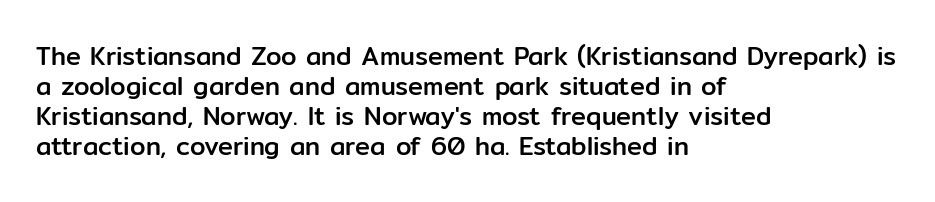
Q: Is the text italic (slanted)? A: No, it is upright.
Q: Is the text underlined? A: No.
Q: How is the paragraph aligned? A: Left-aligned.
Q: Is the spacing between letters normal or unusually wide? A: Normal.
